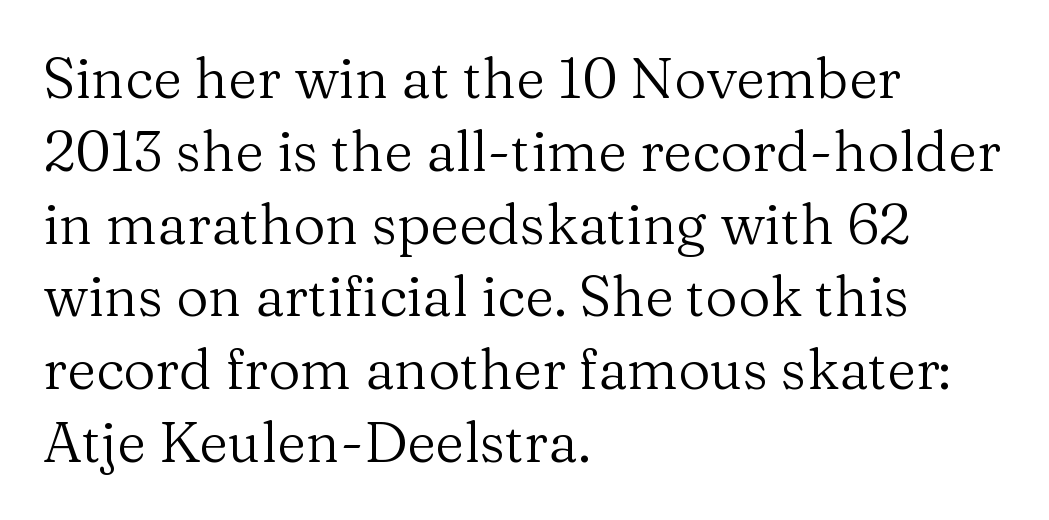
Q: Is the text bold? A: No.
Q: Is the text italic (slanted)? A: No, it is upright.
Q: Is the typeface a serif or a sans-serif typeface? A: Serif.
Q: Is the text underlined? A: No.
Q: How is the paragraph aligned? A: Left-aligned.
Q: Is the spacing between letters normal or unusually wide? A: Normal.
Q: Is the spacing between lines tight, normal or loose? A: Normal.
Q: Width (condensed, normal, or wide)? A: Normal.
Q: Stroke contrast? A: Medium.
Q: x-height? A: Medium.
Q: Monospaced? A: No.
